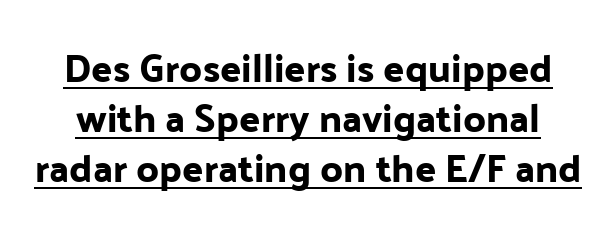
{"serif": "no", "italic": "no", "width": "normal", "stroke_contrast": "low", "x_height": "medium", "monospaced": "no", "underline": "yes", "line_spacing": "normal", "line_spacing_ratio": 1.28, "letter_spacing": "normal", "letter_spacing_em": 0.0, "glyph_px": 39}
